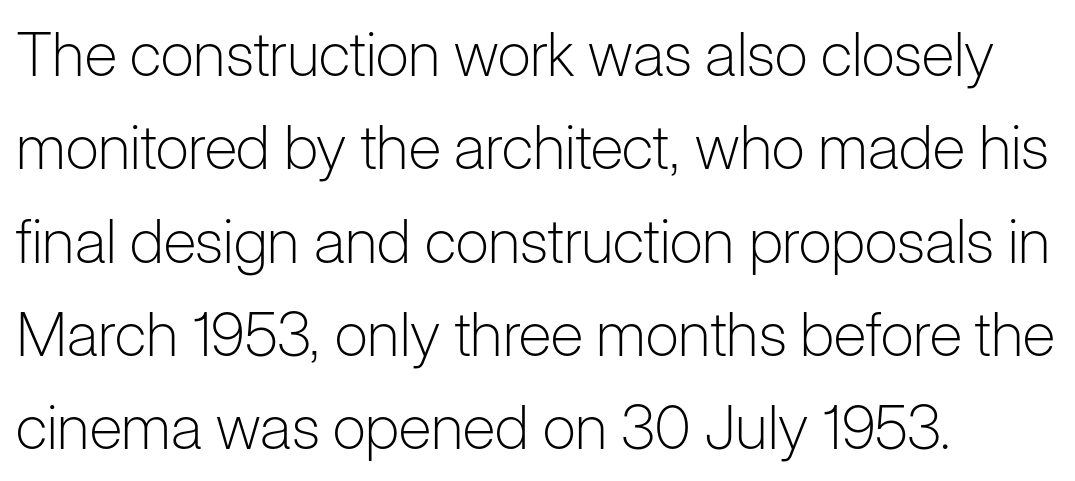
The image shows 61 px light sans-serif type, upright; set left-aligned, normal line spacing (1.53x), normal letter spacing, not underlined; low stroke contrast and a medium x-height.
